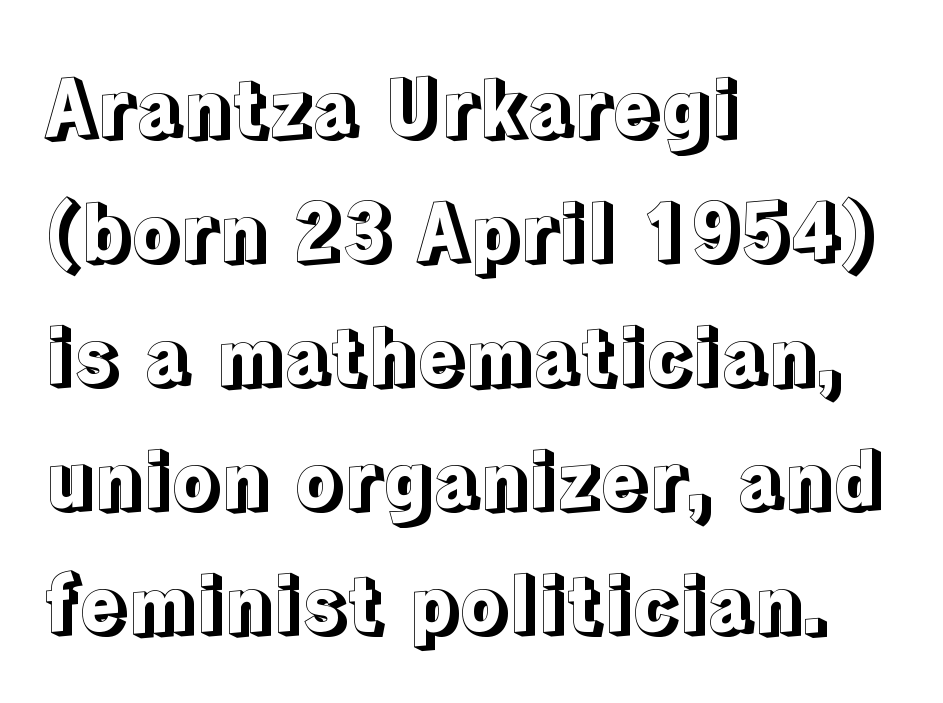
The image shows 78 px text type, upright; set left-aligned, normal line spacing (1.59x), normal letter spacing, not underlined; a medium x-height.
